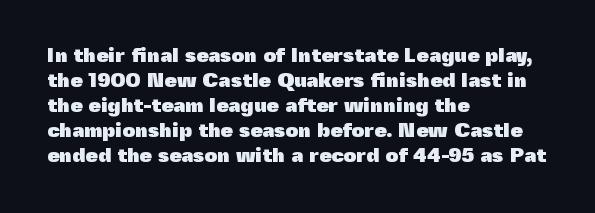
{"italic": "no", "bold": "yes", "underline": "no", "align": "left", "line_spacing": "normal", "line_spacing_ratio": 1.25, "letter_spacing": "normal", "letter_spacing_em": 0.0, "glyph_px": 20}
